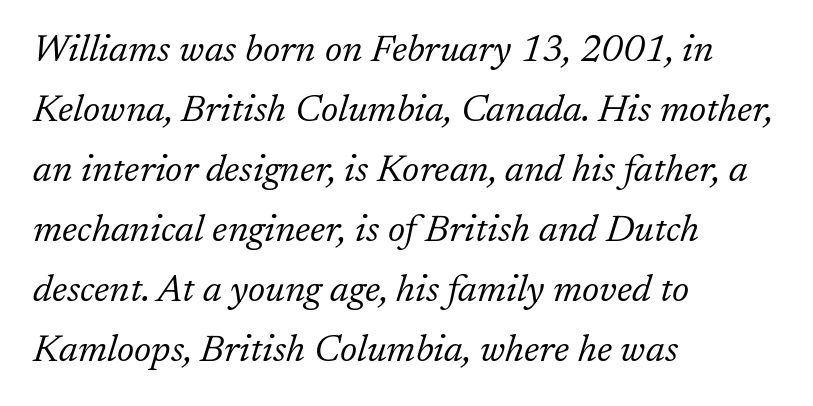
This sample keeps an unexceptional amount of space between lines. Which margin do the lines hug? The left one — the right edge is uneven. To sum up the face: it has serifs. Is the letter spacing exaggerated? No — it looks like the ordinary default.
